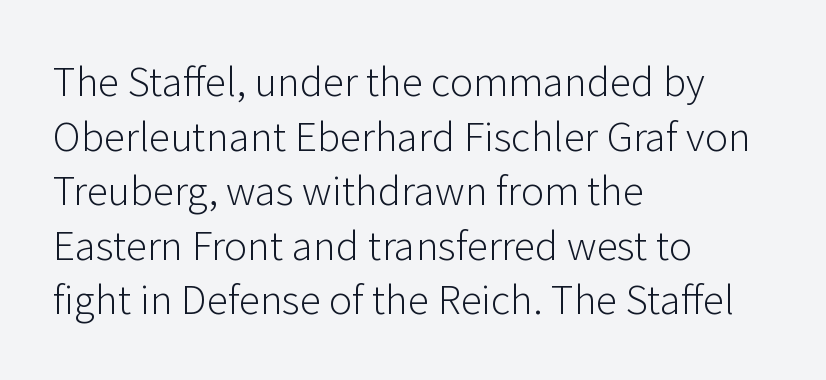
Q: Is the text bold? A: No.
Q: Is the text italic (slanted)? A: No, it is upright.
Q: Is the typeface a serif or a sans-serif typeface? A: Sans-serif.
Q: Is the text underlined? A: No.
Q: How is the paragraph aligned? A: Left-aligned.
Q: Is the spacing between letters normal or unusually wide? A: Normal.
Q: Is the spacing between lines tight, normal or loose? A: Normal.
Q: Width (condensed, normal, or wide)? A: Normal.
Q: Stroke contrast? A: Low.
Q: x-height? A: Medium.
Q: Monospaced? A: No.
